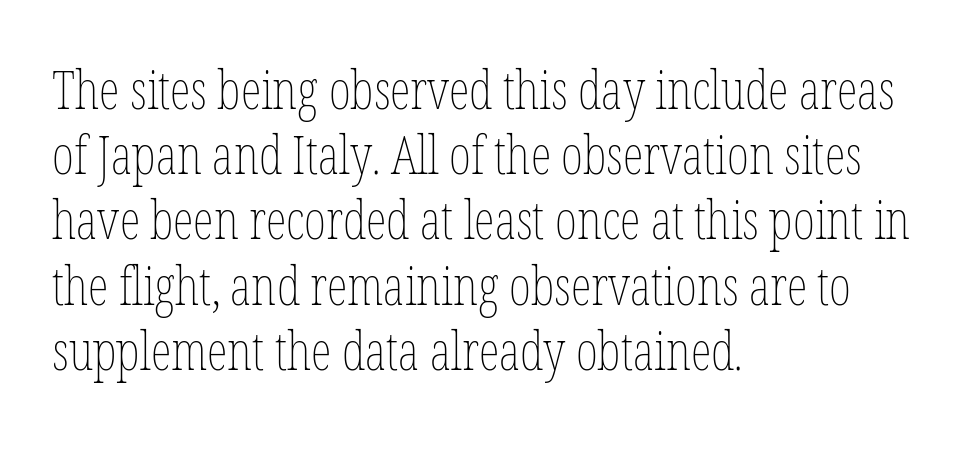
Q: Is the text bold? A: No.
Q: Is the text italic (slanted)? A: No, it is upright.
Q: Is the text underlined? A: No.
Q: How is the paragraph aligned? A: Left-aligned.
Q: Is the spacing between letters normal or unusually wide? A: Normal.
Q: Width (condensed, normal, or wide)? A: Condensed.
Q: Stroke contrast? A: Low.
Q: x-height? A: Medium.
Q: Monospaced? A: No.
